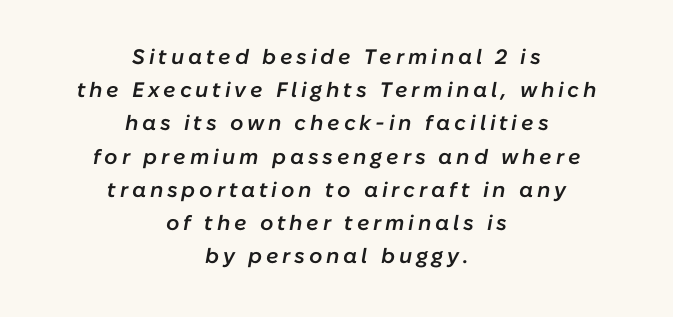
Q: Is the text bold? A: Semi-bold.
Q: Is the text italic (slanted)? A: Yes, it leans right by about 10 degrees.
Q: Is the text underlined? A: No.
Q: How is the paragraph aligned? A: Centered.
Q: Is the spacing between lines tight, normal or loose? A: Normal.
